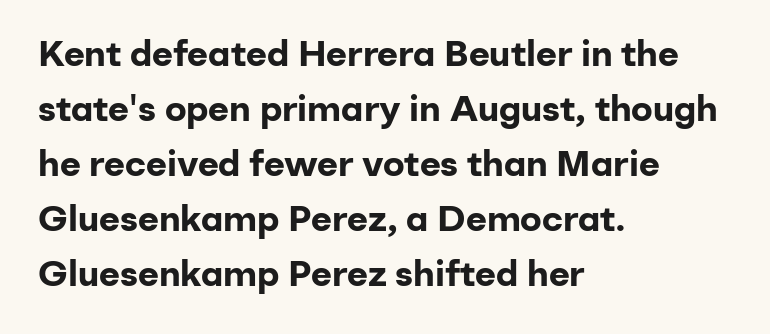
The image shows 36 px bold sans-serif type, upright; set left-aligned, normal line spacing (1.53x), normal letter spacing, not underlined; low stroke contrast and a medium x-height.
